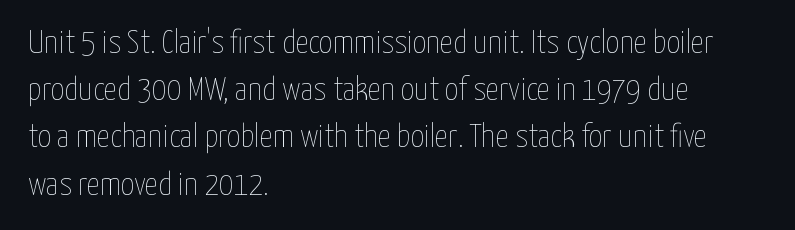
The string is rendered with underlining switched off. If you drew a ruler down the left edge, every line would touch it. Italic: no, the glyphs are upright roman. Vertical spacing — default.
